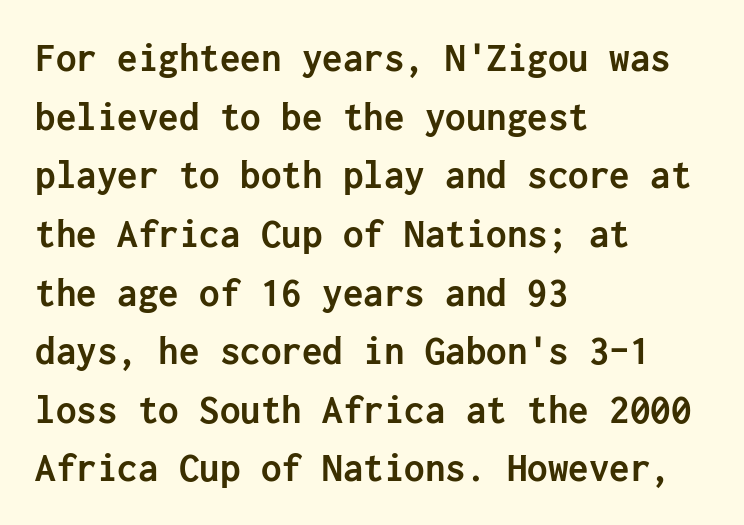
Q: Is the text bold? A: Yes.
Q: Is the text italic (slanted)? A: No, it is upright.
Q: Is the typeface a serif or a sans-serif typeface? A: Sans-serif.
Q: Is the text underlined? A: No.
Q: How is the paragraph aligned? A: Left-aligned.
Q: Is the spacing between letters normal or unusually wide? A: Normal.
Q: Is the spacing between lines tight, normal or loose? A: Normal.
Q: Width (condensed, normal, or wide)? A: Normal.
Q: Stroke contrast? A: Low.
Q: x-height? A: Medium.
